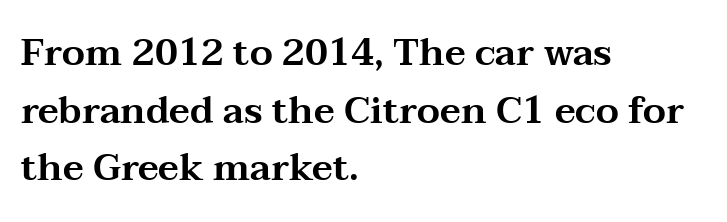
{"serif": "yes", "italic": "no", "width": "wide", "stroke_contrast": "medium", "x_height": "medium", "monospaced": "no", "underline": "no", "align": "left", "line_spacing": "normal", "line_spacing_ratio": 1.56, "letter_spacing": "normal", "letter_spacing_em": 0.0, "glyph_px": 37}
